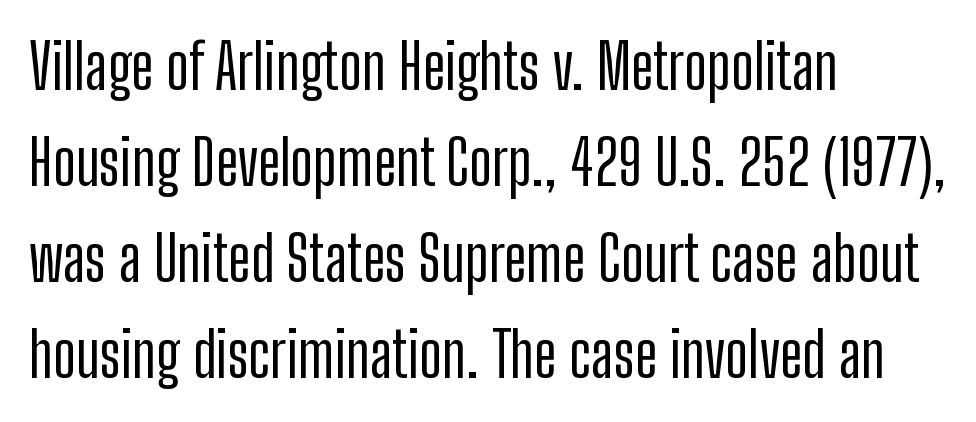
Q: Is the text italic (slanted)? A: No, it is upright.
Q: Is the typeface a serif or a sans-serif typeface? A: Sans-serif.
Q: Is the text underlined? A: No.
Q: How is the paragraph aligned? A: Left-aligned.
Q: Is the spacing between letters normal or unusually wide? A: Normal.
Q: Is the spacing between lines tight, normal or loose? A: Normal.
Q: Width (condensed, normal, or wide)? A: Condensed.
Q: Stroke contrast? A: Low.
Q: x-height? A: Medium.
Q: Monospaced? A: No.
